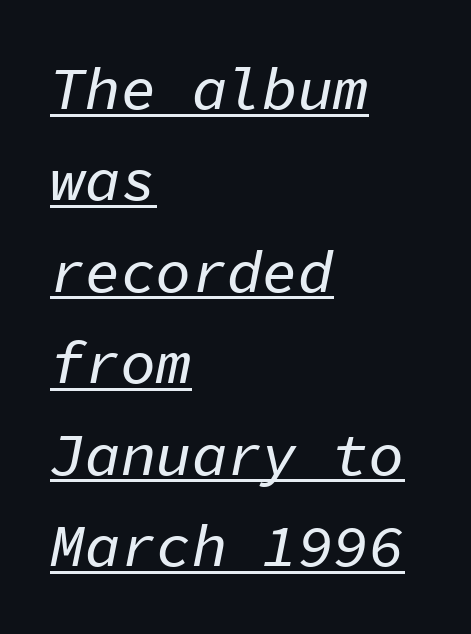
{"italic": "yes", "lean": "right", "slant_degrees": 11, "width": "normal", "stroke_contrast": "low", "x_height": "medium", "monospaced": "yes", "underline": "yes", "align": "left", "line_spacing": "normal", "line_spacing_ratio": 1.55, "letter_spacing": "normal", "letter_spacing_em": 0.0, "glyph_px": 59}
